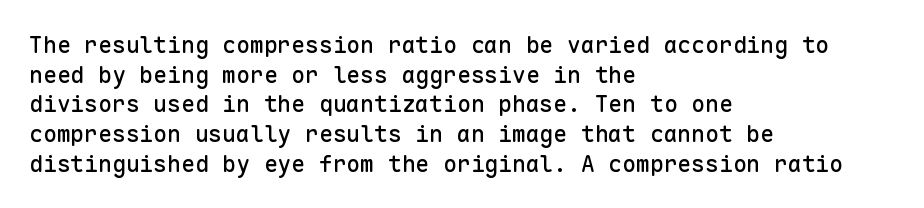
Descenders are the only things crossing below the line. A classic flush-left, rag-right setting is used for this passage. Upright lettering throughout. Quick note: interline space is typical. Letter spacing: default.
